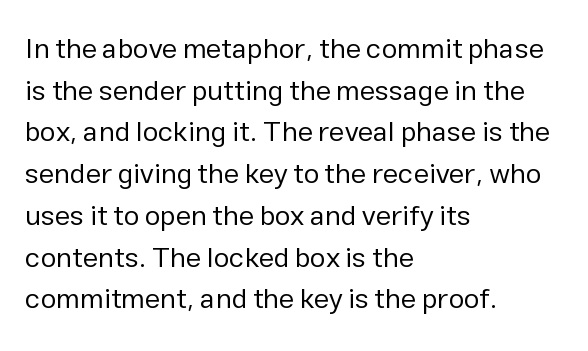
Clear beneath every line of the passage. The rows are spaced the way most documents space them. The tracking reads as untouched default to a designer's eye. The characters are drawn with everyday or finer stroke widths.
